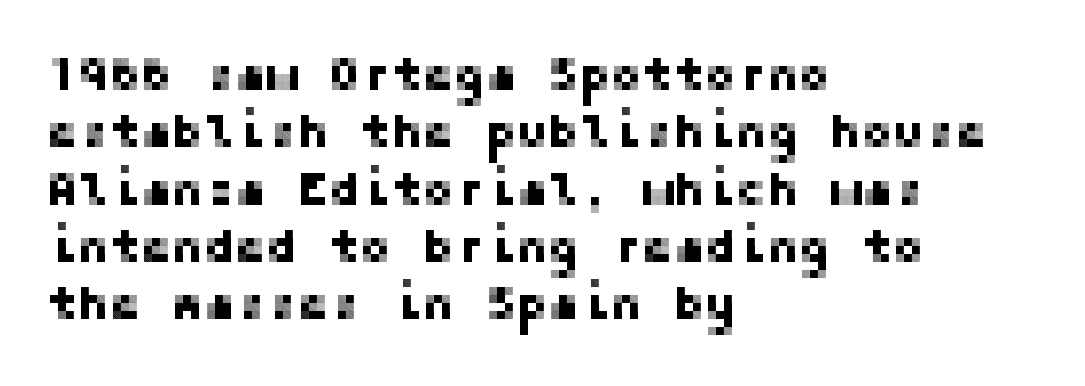
{"serif": "no", "italic": "no", "width": "normal", "stroke_contrast": "low", "x_height": "medium", "underline": "no", "align": "left", "line_spacing_ratio": 1.22, "letter_spacing": "normal", "letter_spacing_em": 0.0, "glyph_px": 47}
